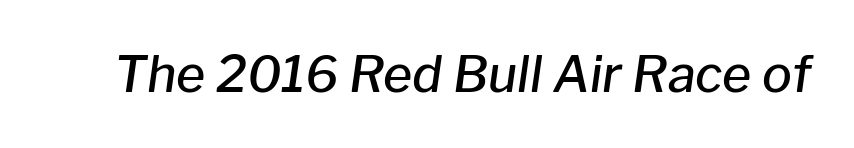
Q: Is the text bold? A: Semi-bold.
Q: Is the text italic (slanted)? A: Yes, it leans right by about 8 degrees.
Q: Is the text underlined? A: No.
Q: Is the spacing between letters normal or unusually wide? A: Normal.
Q: Width (condensed, normal, or wide)? A: Normal.
Q: Stroke contrast? A: Low.
Q: x-height? A: Medium.
Q: Monospaced? A: No.
